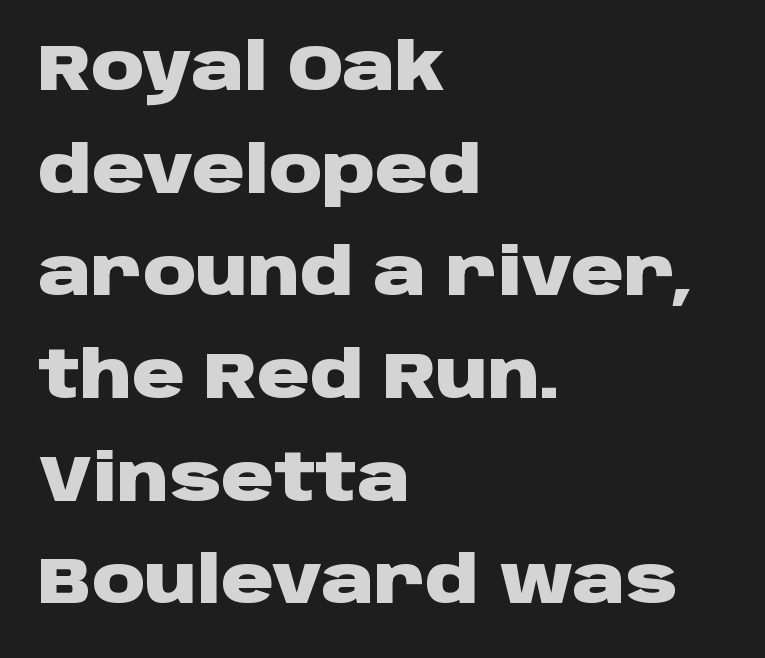
The image shows 65 px heavy, wide sans-serif type, upright; set left-aligned, normal line spacing (1.58x), normal letter spacing, not underlined; low stroke contrast and a large x-height.
